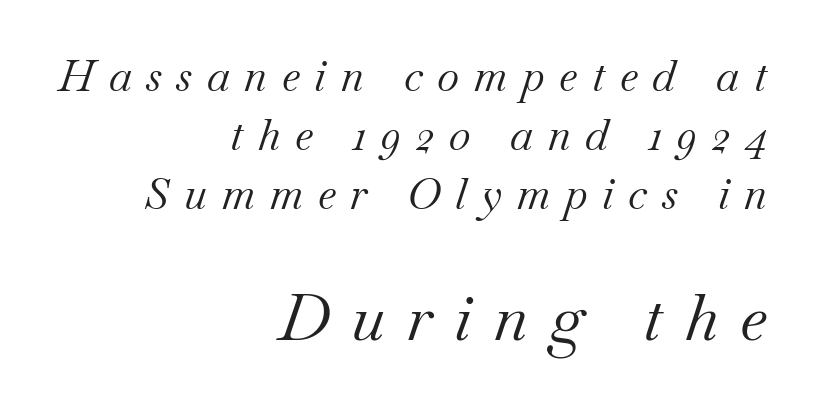
Glyph-to-glyph distance is far greater than everyday printed text. In CSS terms this would be text-align: right. Is this a fixed-width face? No — the glyphs have proportional, varying widths. The block sitting lower on the canvas is the one with enlarged characters.
